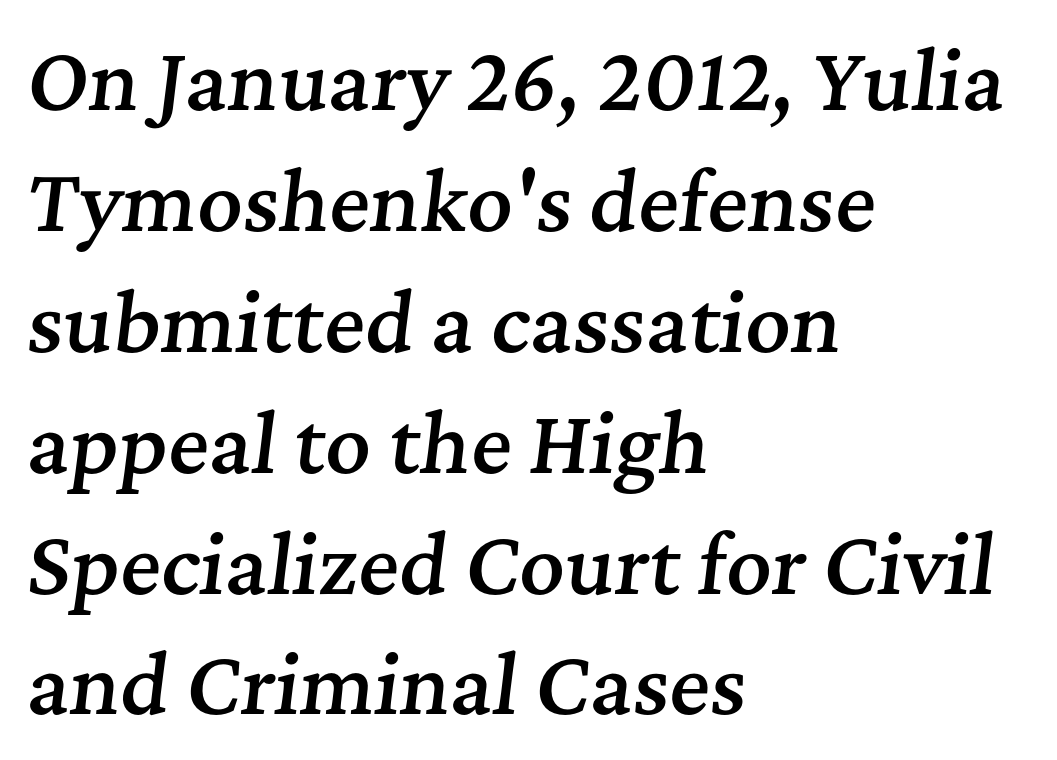
Q: Is the text bold? A: Semi-bold.
Q: Is the text italic (slanted)? A: Yes, it leans right by about 7 degrees.
Q: Is the typeface a serif or a sans-serif typeface? A: Serif.
Q: Is the text underlined? A: No.
Q: How is the paragraph aligned? A: Left-aligned.
Q: Is the spacing between letters normal or unusually wide? A: Normal.
Q: Is the spacing between lines tight, normal or loose? A: Normal.
Q: Width (condensed, normal, or wide)? A: Normal.
Q: Stroke contrast? A: Medium.
Q: x-height? A: Medium.
Q: Monospaced? A: No.
